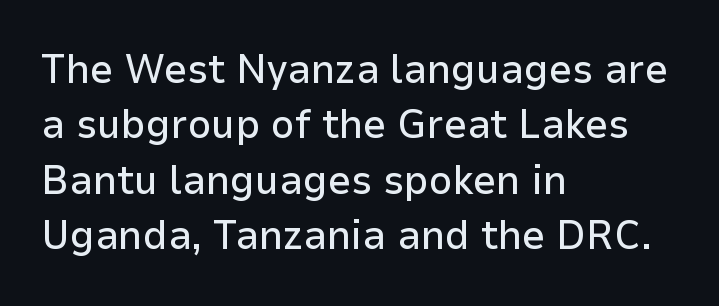
The image shows 41 px sans-serif type, upright; set left-aligned, normal line spacing (1.35x), normal letter spacing, not underlined; low stroke contrast and a medium x-height.
